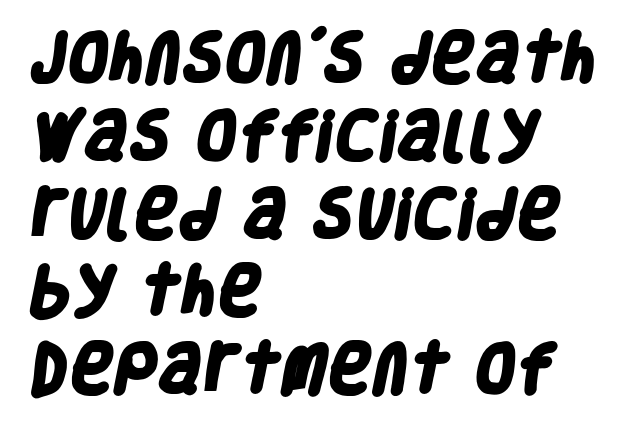
The image shows 54 px heavy, condensed sans-serif type; set left-aligned, normal line spacing (1.44x), normal letter spacing, not underlined; low stroke contrast and a large x-height.
